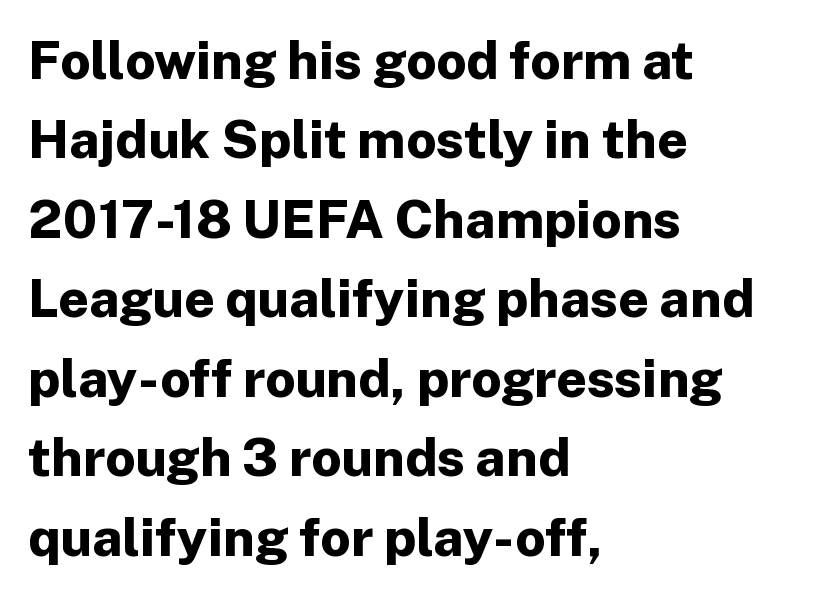
Q: Is the text bold? A: Yes.
Q: Is the text italic (slanted)? A: No, it is upright.
Q: Is the typeface a serif or a sans-serif typeface? A: Sans-serif.
Q: Is the text underlined? A: No.
Q: How is the paragraph aligned? A: Left-aligned.
Q: Is the spacing between letters normal or unusually wide? A: Normal.
Q: Is the spacing between lines tight, normal or loose? A: Normal.
Q: Width (condensed, normal, or wide)? A: Normal.
Q: Stroke contrast? A: Low.
Q: x-height? A: Medium.
Q: Monospaced? A: No.
